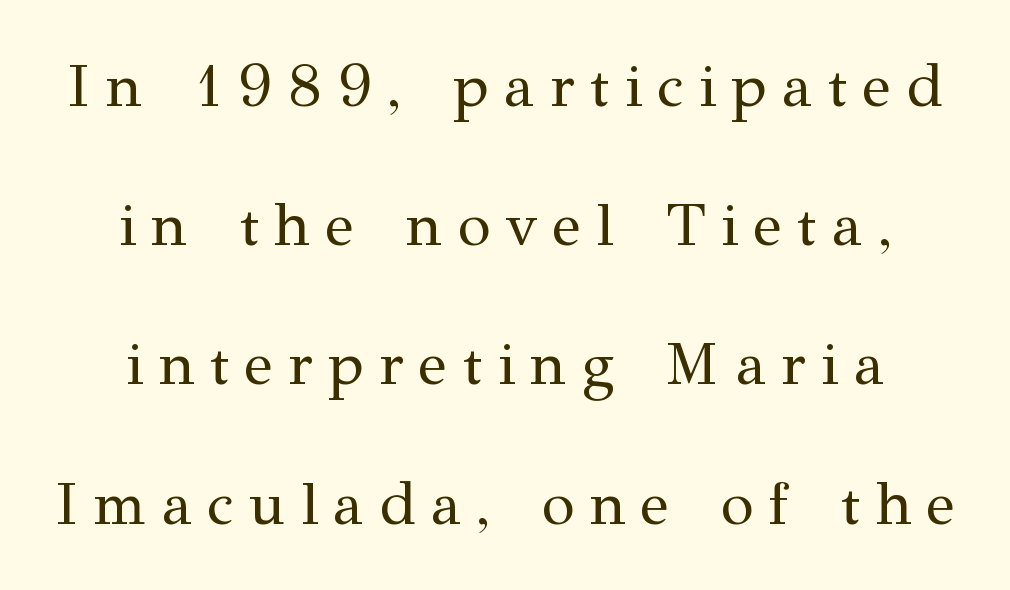
{"serif": "yes", "italic": "no", "bold": "no", "weight": "regular", "width": "normal", "stroke_contrast": "medium", "x_height": "medium", "monospaced": "no", "underline": "no", "align": "center", "line_spacing": "loose", "line_spacing_ratio": 2.32, "letter_spacing": "wide", "letter_spacing_em": 0.26, "glyph_px": 60}
